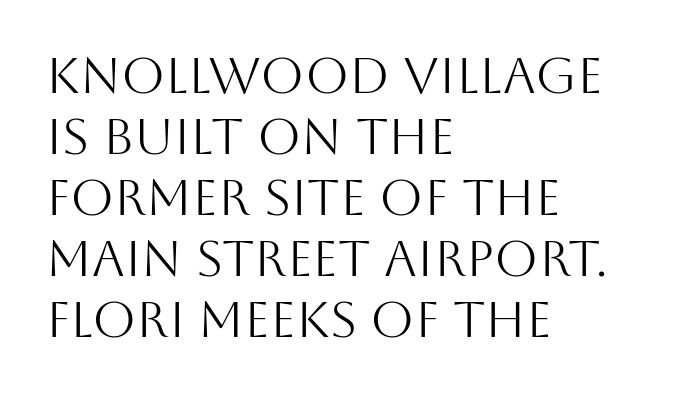
The image shows 50 px light sans-serif type, upright; set left-aligned, line spacing 1.22x, normal letter spacing, not underlined; medium stroke contrast and a large x-height.
